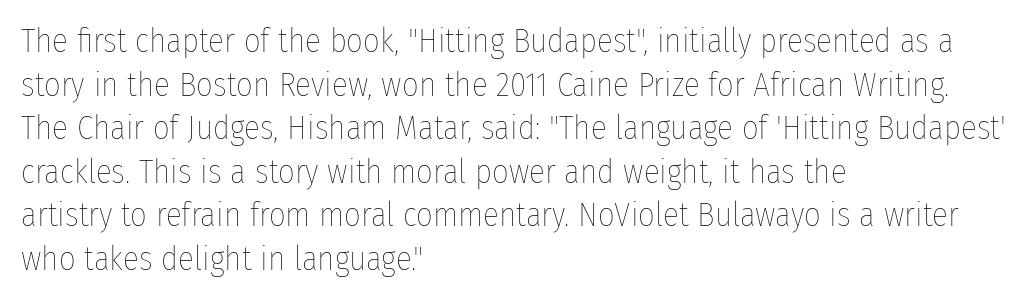
Type without underlining. Quick note: not italic, upright. No extra tracking has been applied to these lines. Caption: face not bold, strokes unweighted. Is the block centered? No — it sits flush against the left margin. You could not count columns in this text — the font is proportionally spaced.
